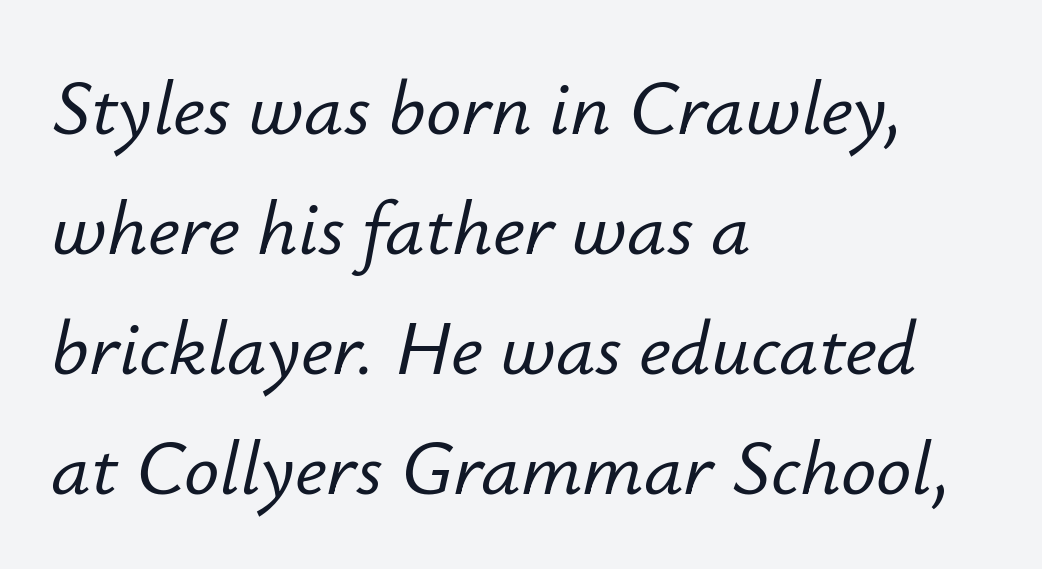
{"italic": "yes", "lean": "right", "slant_degrees": 12, "width": "normal", "stroke_contrast": "low", "x_height": "small", "monospaced": "no", "underline": "no", "align": "left", "line_spacing": "normal", "line_spacing_ratio": 1.54, "letter_spacing": "normal", "letter_spacing_em": 0.0, "glyph_px": 78}
